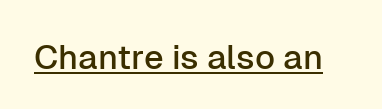
Q: Is the text italic (slanted)? A: No, it is upright.
Q: Is the typeface a serif or a sans-serif typeface? A: Sans-serif.
Q: Is the text underlined? A: Yes.
Q: Is the spacing between letters normal or unusually wide? A: Normal.
Q: Width (condensed, normal, or wide)? A: Normal.
Q: Stroke contrast? A: Low.
Q: x-height? A: Medium.
Q: Monospaced? A: No.
